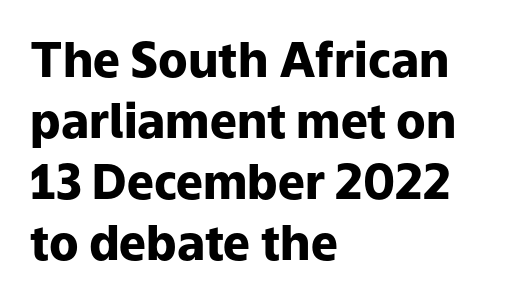
The image shows 48 px heavy sans-serif type, upright; set left-aligned, normal line spacing (1.27x), normal letter spacing, not underlined; low stroke contrast and a medium x-height.
